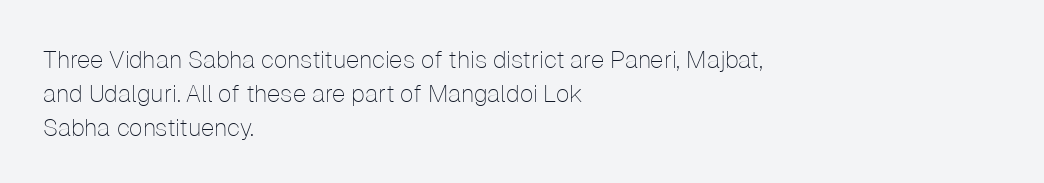
{"italic": "no", "bold": "no", "underline": "no", "align": "left", "line_spacing": "normal", "line_spacing_ratio": 1.41, "letter_spacing": "normal", "letter_spacing_em": 0.0, "glyph_px": 24}
